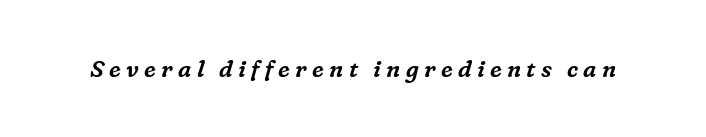
Descenders hang freely into open space. You can tell it's italic because the verticals aren't actually vertical. The passage shown has open, widely tracked lettering throughout.
